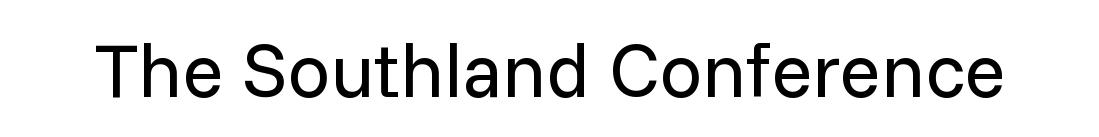
Here the designer chose a conventional face with non-uniform glyph widths. To sum up the face: it is a sans, with no serifs. A bare baseline throughout the passage. In terms of posture, this sample is upright. Compared with a typical body face, this is equally light or lighter still. The rendering keeps characters at their native spacing.
